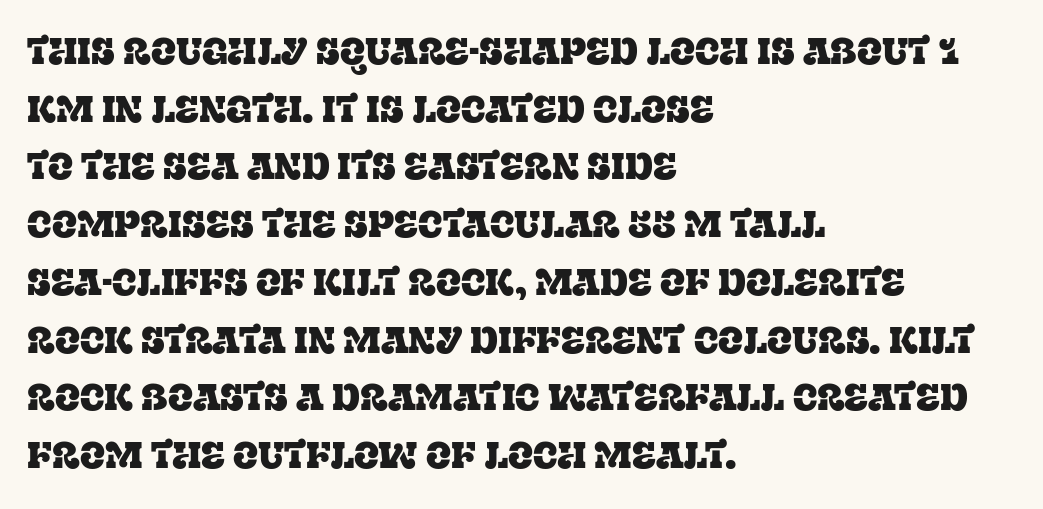
Q: Is the text italic (slanted)? A: No, it is upright.
Q: Is the typeface a serif or a sans-serif typeface? A: Serif.
Q: Is the text underlined? A: No.
Q: How is the paragraph aligned? A: Left-aligned.
Q: Is the spacing between letters normal or unusually wide? A: Normal.
Q: Is the spacing between lines tight, normal or loose? A: Normal.
Q: Width (condensed, normal, or wide)? A: Normal.
Q: Stroke contrast? A: Low.
Q: x-height? A: Large.
Q: Monospaced? A: No.
